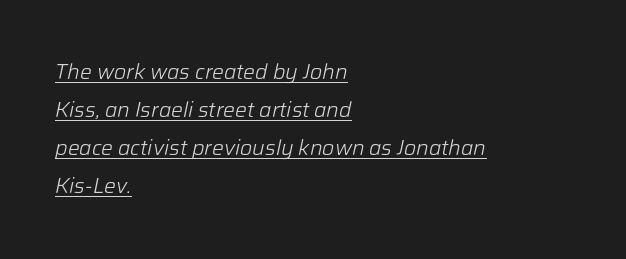
{"italic": "yes", "lean": "right", "slant_degrees": 12, "bold": "no", "underline": "yes", "align": "left", "line_spacing_ratio": 1.81, "letter_spacing": "normal", "letter_spacing_em": 0.0, "glyph_px": 21}
